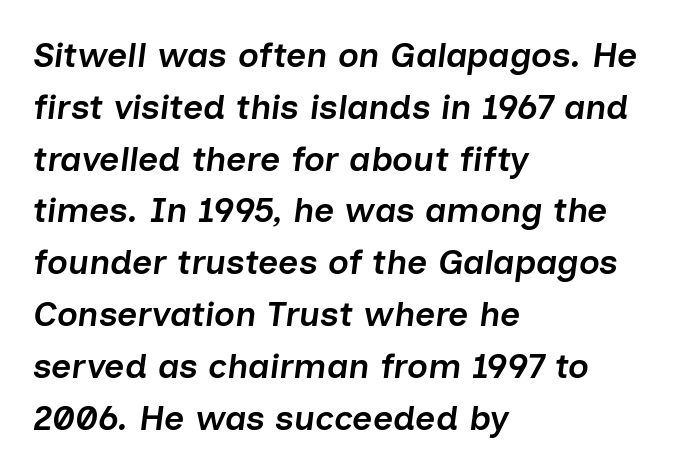
Q: Is the text bold? A: Semi-bold.
Q: Is the text italic (slanted)? A: Yes, it leans right by about 7 degrees.
Q: Is the text underlined? A: No.
Q: How is the paragraph aligned? A: Left-aligned.
Q: Is the spacing between letters normal or unusually wide? A: Normal.
Q: Is the spacing between lines tight, normal or loose? A: Normal.
Q: Width (condensed, normal, or wide)? A: Normal.
Q: Stroke contrast? A: Low.
Q: x-height? A: Medium.
Q: Monospaced? A: No.
